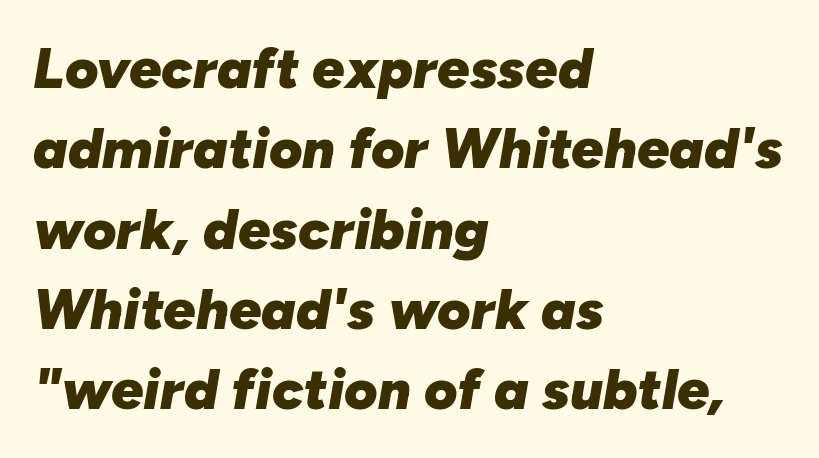
Tracking value appears to be zero — textbook default spacing. Words float on clear page, feet unadorned. Set as a true bold cut, around the 700 mark. Proportional: the letters do not fall into vertical columns. Reading down the block, your eye returns to a fixed left position each line. Vertical spacing — default.
